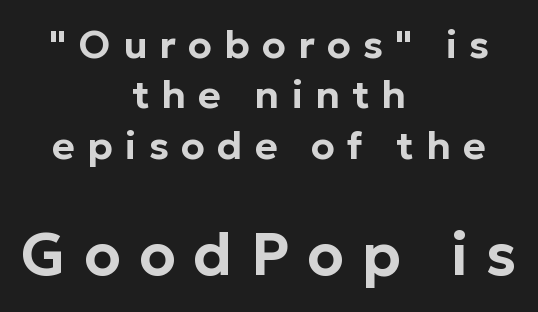
{"serif": "no", "italic": "no", "width": "normal", "stroke_contrast": "low", "x_height": "medium", "monospaced": "no", "underline": "no", "align": "center", "line_spacing": "normal", "line_spacing_ratio": 1.29, "letter_spacing": "wide", "letter_spacing_em": 0.31, "larger_block": "second", "size_ratio": 1.51, "glyph_px": 59}
